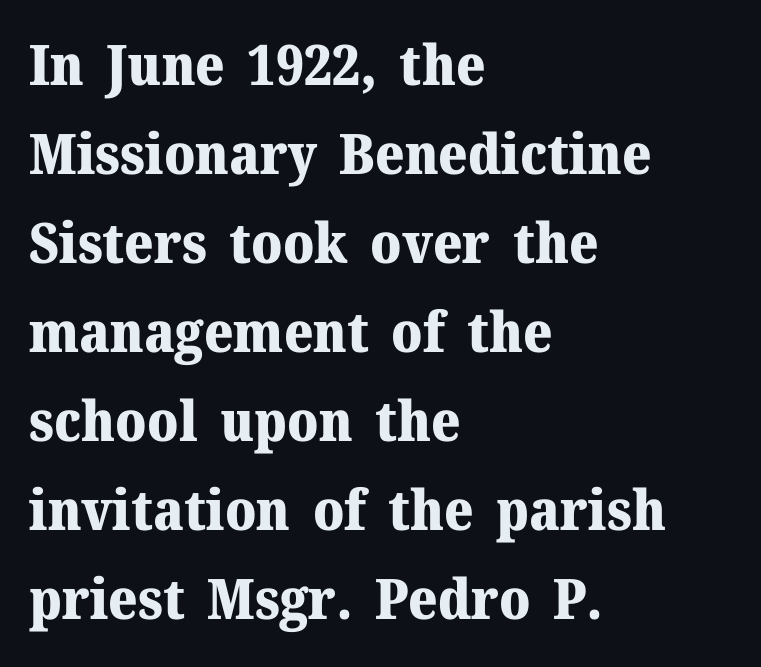
The image shows 56 px heavy serif type, upright; set left-aligned, normal line spacing (1.59x), normal letter spacing, not underlined; medium stroke contrast and a medium x-height.
